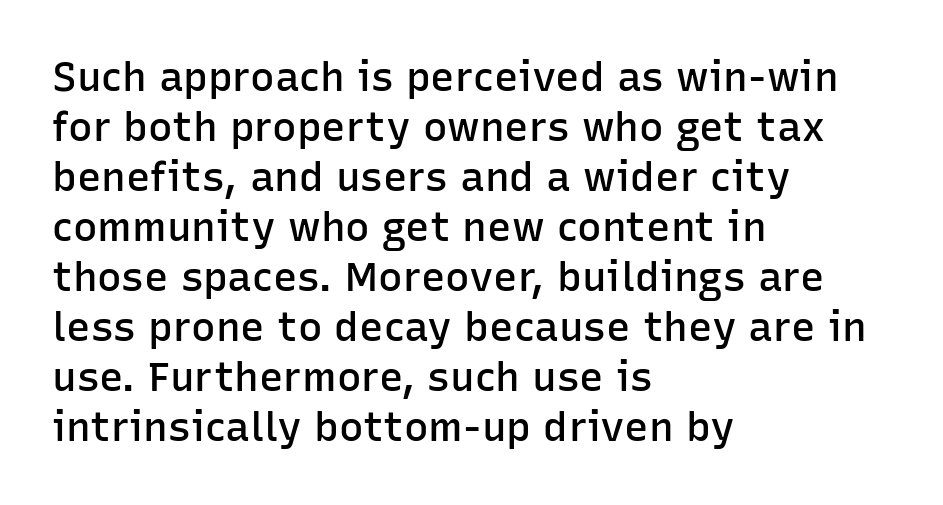
Moderately thickened strokes mark this as semibold type. Nothing sits at the stroke ends, so this counts as sans-serif. A typesetter would mark this as roman, not italic. The passage shown has conventional tracking throughout. Unmarked baselines from the first word to the last.
